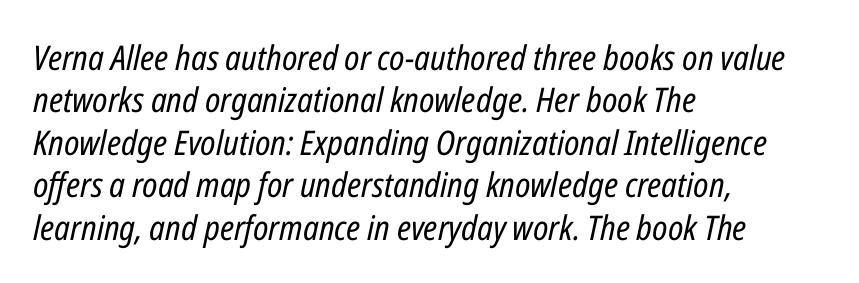
{"italic": "yes", "lean": "right", "slant_degrees": 12, "bold": "no", "weight": "regular", "width": "condensed", "stroke_contrast": "low", "x_height": "medium", "monospaced": "no", "underline": "no", "align": "left", "line_spacing": "normal", "line_spacing_ratio": 1.25, "letter_spacing": "normal", "letter_spacing_em": 0.0, "glyph_px": 34}
